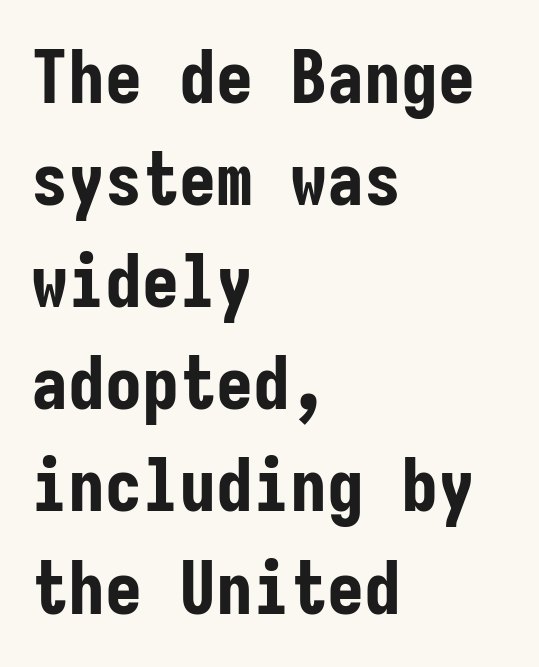
Q: Is the text bold? A: Yes.
Q: Is the text italic (slanted)? A: No, it is upright.
Q: Is the typeface a serif or a sans-serif typeface? A: Sans-serif.
Q: Is the text underlined? A: No.
Q: How is the paragraph aligned? A: Left-aligned.
Q: Is the spacing between letters normal or unusually wide? A: Normal.
Q: Is the spacing between lines tight, normal or loose? A: Normal.
Q: Width (condensed, normal, or wide)? A: Condensed.
Q: Stroke contrast? A: Low.
Q: x-height? A: Medium.
Q: Monospaced? A: Yes.
